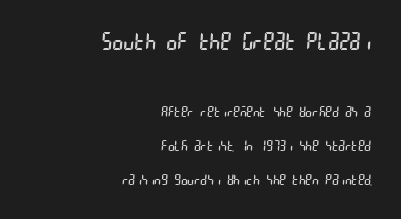
Q: Is the text bold? A: No.
Q: Is the text underlined? A: No.
Q: How is the paragraph aligned? A: Right-aligned.
Q: Is the spacing between letters normal or unusually wide? A: Normal.
Q: Is the spacing between lines tight, normal or loose? A: Loose.
Q: Which block of text is set in a larger size, the first (top) or the second (bottom)? A: The first (top) one.
